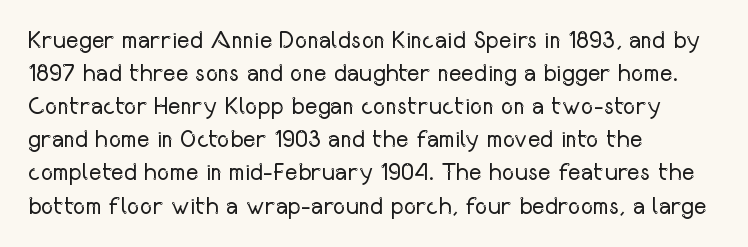
Q: Is the text bold? A: No.
Q: Is the text italic (slanted)? A: No, it is upright.
Q: Is the text underlined? A: No.
Q: How is the paragraph aligned? A: Left-aligned.
Q: Is the spacing between letters normal or unusually wide? A: Normal.
Q: Is the spacing between lines tight, normal or loose? A: Normal.
